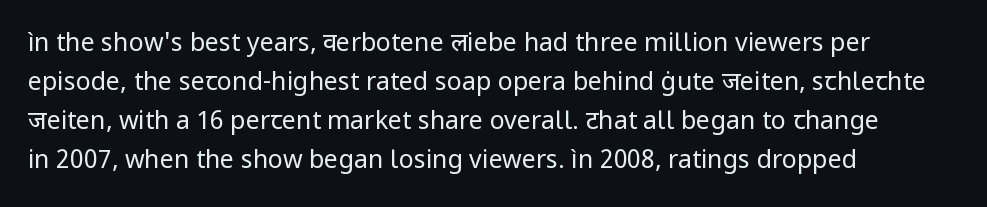
{"italic": "no", "bold": "no", "underline": "no", "align": "left", "line_spacing": "normal", "line_spacing_ratio": 1.56, "letter_spacing": "normal", "letter_spacing_em": 0.0, "glyph_px": 25}
